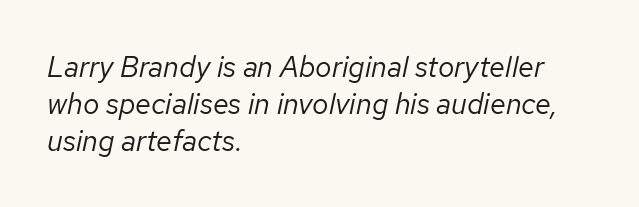
This sample has the flowing, uneven cadence of proportional lettering. One glance says typical: line gaps are just what's usual. This rendering leaves character spacing at its baseline value. Think standard paragraph weight, or any step lighter than that.
